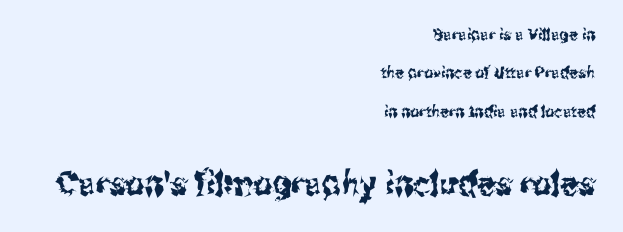
Anything drawn beneath the words? Only blank space. The rendering enlarges the type as you move from the upper chunk to the lower. The letters advance in unequal steps, a hallmark of proportional type. This rendering leaves character spacing at its baseline value.
